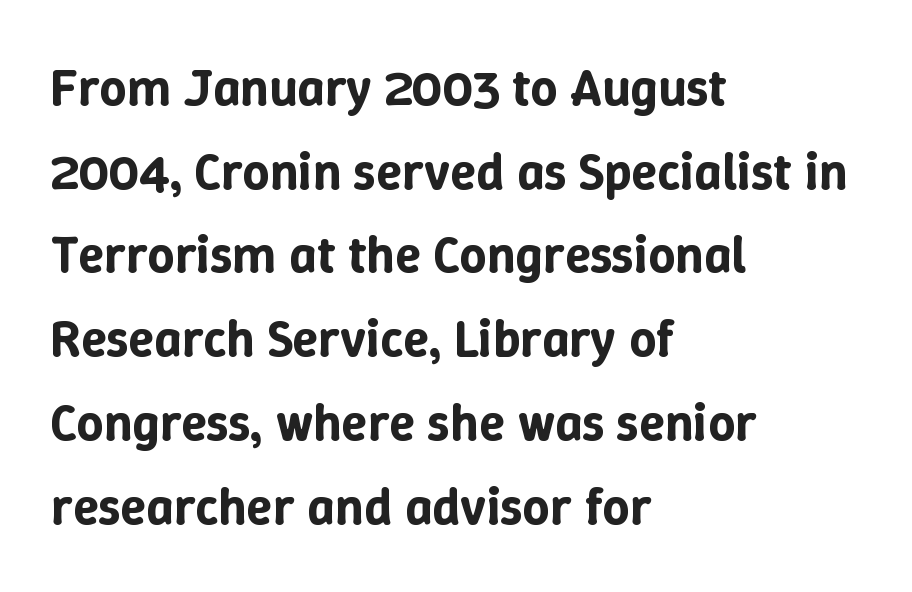
Q: Is the text italic (slanted)? A: No, it is upright.
Q: Is the text underlined? A: No.
Q: How is the paragraph aligned? A: Left-aligned.
Q: Is the spacing between letters normal or unusually wide? A: Normal.
Q: Is the spacing between lines tight, normal or loose? A: Normal.
Q: Width (condensed, normal, or wide)? A: Normal.
Q: Stroke contrast? A: Low.
Q: x-height? A: Medium.
Q: Monospaced? A: No.
